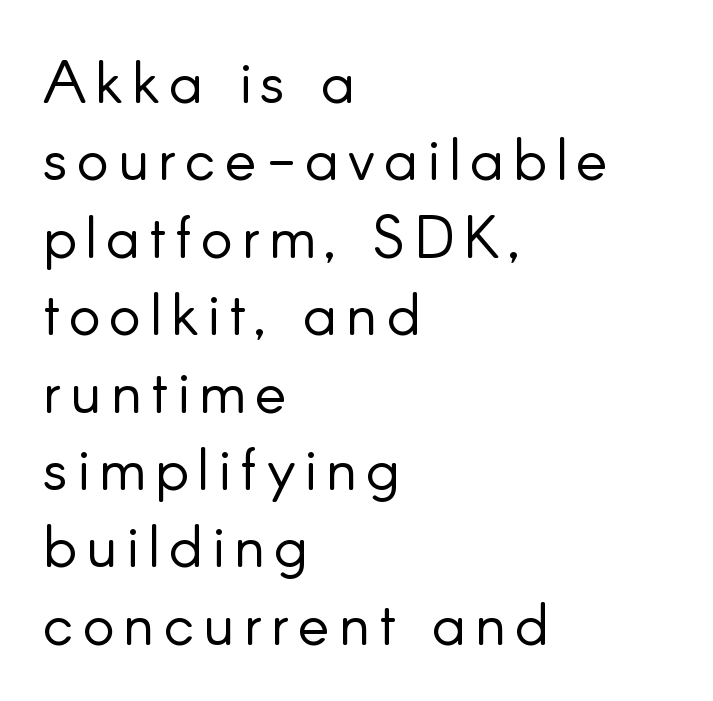
{"serif": "no", "italic": "no", "bold": "no", "weight": "light", "width": "normal", "stroke_contrast": "low", "x_height": "small", "monospaced": "no", "underline": "no", "align": "left", "line_spacing": "normal", "line_spacing_ratio": 1.29, "glyph_px": 60}
